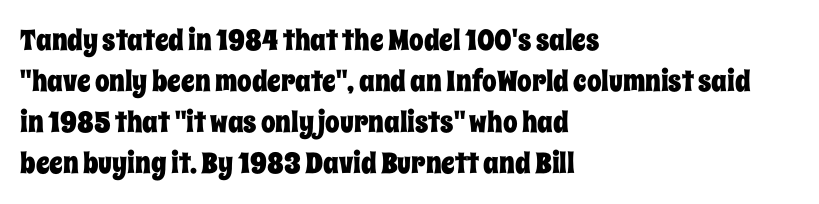
Beneath every word, the page is bare. The compositor pushed each line to the left boundary. Normally led — the rows are evenly, conventionally spaced. Varying glyph widths throughout — classic text-font behaviour.
